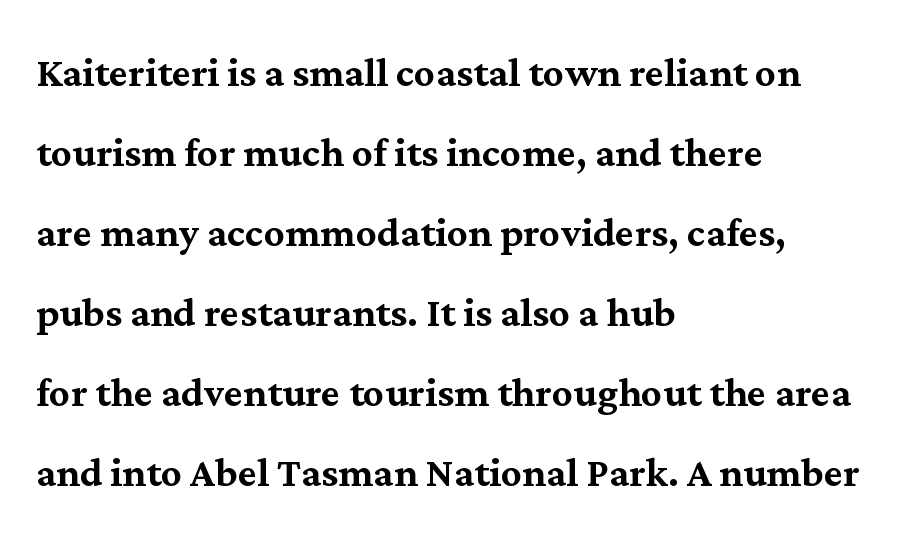
{"serif": "yes", "italic": "no", "width": "normal", "stroke_contrast": "medium", "x_height": "medium", "monospaced": "no", "underline": "no", "align": "left", "line_spacing": "normal", "line_spacing_ratio": 1.54, "letter_spacing": "normal", "letter_spacing_em": 0.0, "glyph_px": 52}
